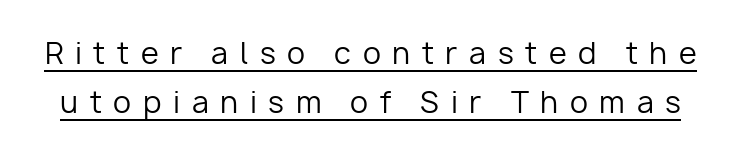
{"serif": "no", "italic": "no", "bold": "no", "weight": "regular", "width": "normal", "stroke_contrast": "low", "x_height": "medium", "monospaced": "no", "underline": "yes", "line_spacing": "normal", "line_spacing_ratio": 1.68, "letter_spacing": "wide", "letter_spacing_em": 0.4, "glyph_px": 29}
